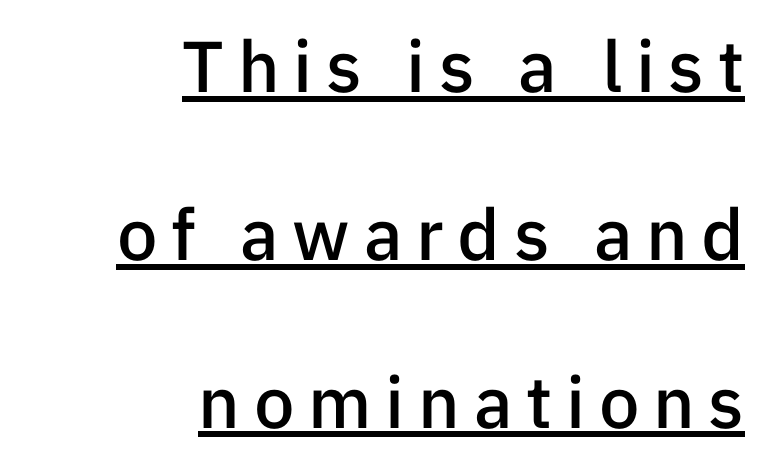
{"serif": "no", "italic": "no", "bold": "semi", "weight": "semibold", "width": "normal", "stroke_contrast": "low", "x_height": "medium", "monospaced": "no", "underline": "yes", "align": "right", "line_spacing": "loose", "line_spacing_ratio": 2.33, "glyph_px": 72}
